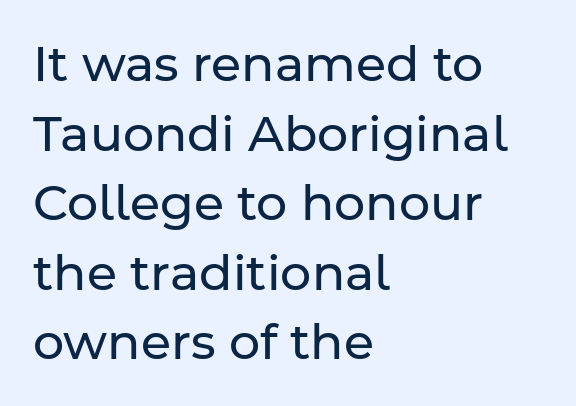
The image shows 49 px regular-weight sans-serif type, upright; set left-aligned, normal line spacing (1.42x), normal letter spacing, not underlined; low stroke contrast and a medium x-height.
